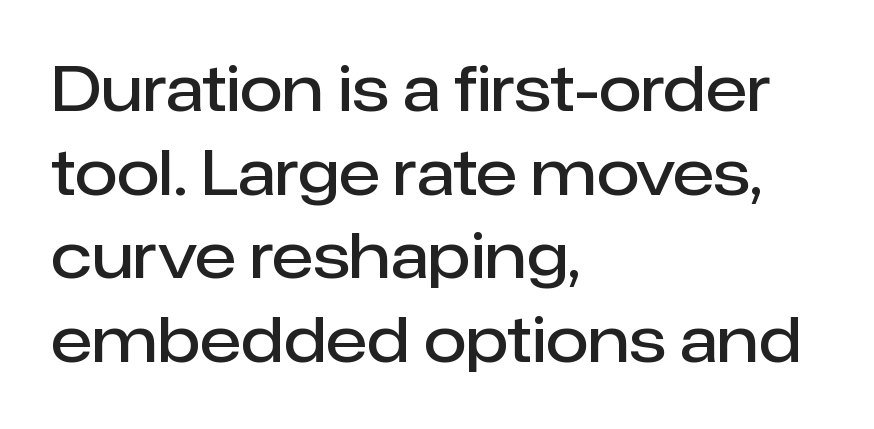
The image shows 62 px semibold sans-serif type, upright; set left-aligned, normal line spacing (1.35x), normal letter spacing, not underlined; low stroke contrast and a medium x-height.
